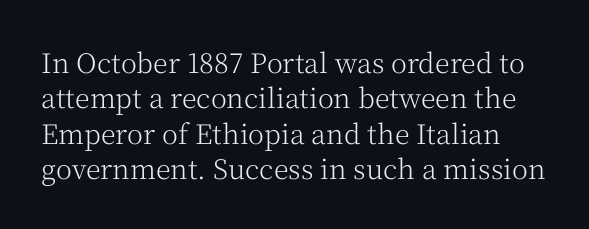
{"italic": "no", "bold": "no", "underline": "no", "line_spacing": "normal", "line_spacing_ratio": 1.31, "letter_spacing": "normal", "letter_spacing_em": 0.0, "glyph_px": 27}
